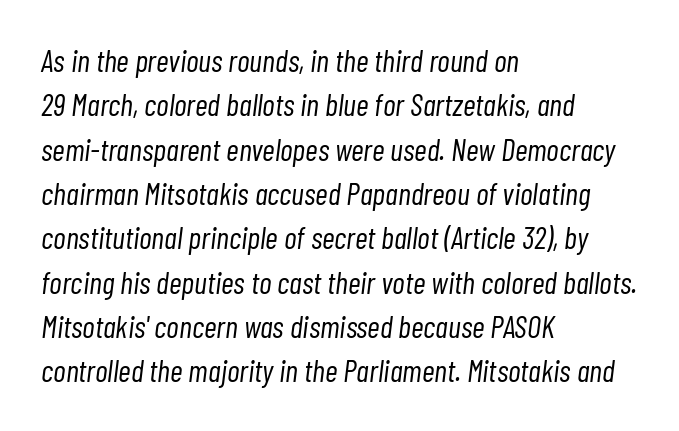
{"italic": "yes", "lean": "right", "slant_degrees": 7, "bold": "no", "weight": "light", "width": "condensed", "stroke_contrast": "low", "x_height": "medium", "monospaced": "no", "underline": "no", "align": "left", "line_spacing": "normal", "line_spacing_ratio": 1.43, "letter_spacing": "normal", "letter_spacing_em": 0.0, "glyph_px": 31}
